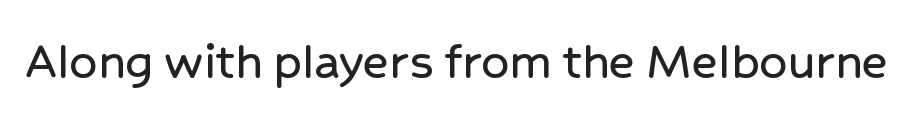
The image shows 55 px sans-serif type, upright; set normal letter spacing, not underlined; low stroke contrast and a medium x-height.
